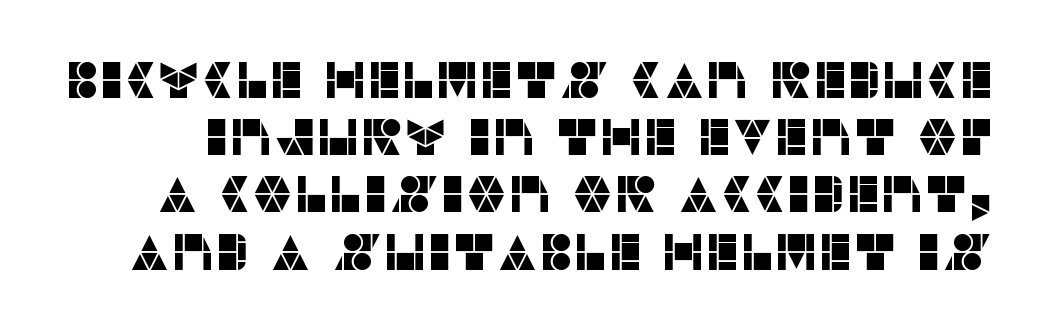
{"serif": "no", "italic": "no", "width": "normal", "stroke_contrast": "low", "x_height": "large", "monospaced": "no", "underline": "no", "line_spacing": "tight", "line_spacing_ratio": 1.1, "letter_spacing": "normal", "letter_spacing_em": 0.0, "glyph_px": 52}
